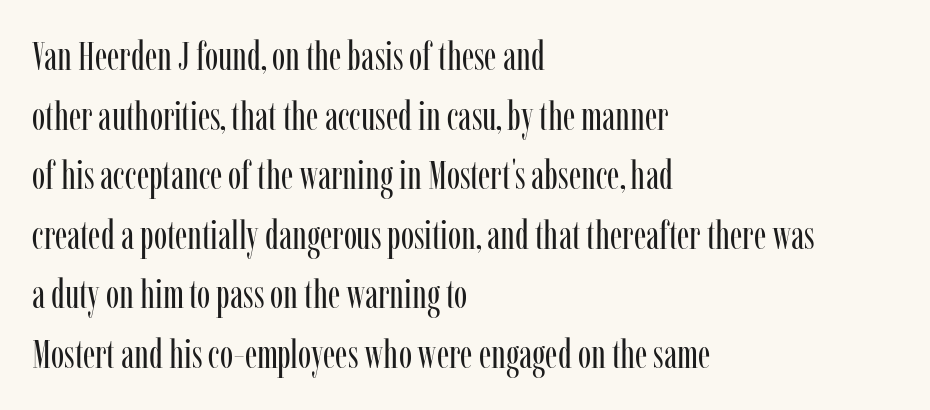
Q: Is the text bold? A: No.
Q: Is the text italic (slanted)? A: No, it is upright.
Q: Is the typeface a serif or a sans-serif typeface? A: Serif.
Q: Is the text underlined? A: No.
Q: How is the paragraph aligned? A: Left-aligned.
Q: Is the spacing between letters normal or unusually wide? A: Normal.
Q: Is the spacing between lines tight, normal or loose? A: Normal.
Q: Width (condensed, normal, or wide)? A: Condensed.
Q: Stroke contrast? A: Low.
Q: x-height? A: Medium.
Q: Monospaced? A: No.
